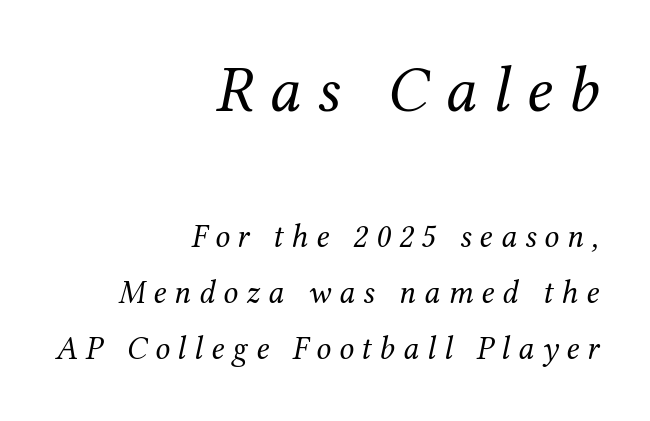
Q: Is the text bold? A: No.
Q: Is the text italic (slanted)? A: Yes, it leans right by about 12 degrees.
Q: Is the typeface a serif or a sans-serif typeface? A: Serif.
Q: Is the text underlined? A: No.
Q: How is the paragraph aligned? A: Right-aligned.
Q: Is the spacing between letters normal or unusually wide? A: Unusually wide.
Q: Is the spacing between lines tight, normal or loose? A: Normal.
Q: Which block of text is set in a larger size, the first (top) or the second (bottom)? A: The first (top) one.
Q: Width (condensed, normal, or wide)? A: Normal.
Q: Stroke contrast? A: Medium.
Q: x-height? A: Medium.
Q: Monospaced? A: No.
